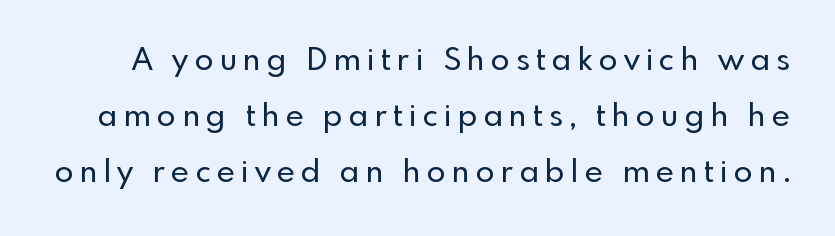
Q: Is the text italic (slanted)? A: No, it is upright.
Q: Is the typeface a serif or a sans-serif typeface? A: Sans-serif.
Q: Is the text underlined? A: No.
Q: Is the spacing between letters normal or unusually wide? A: Unusually wide.
Q: Width (condensed, normal, or wide)? A: Normal.
Q: x-height? A: Small.
Q: Monospaced? A: No.
